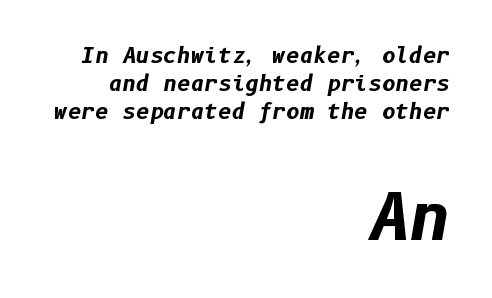
The image shows 64 px bold type, italic (leaning right); set right-aligned, normal line spacing (1.34x), normal letter spacing, not underlined; the second (bottom) block is 3.05x larger; low stroke contrast and a medium x-height.
